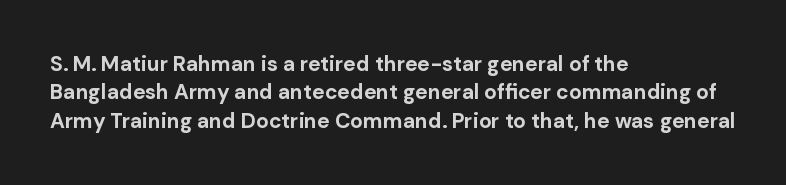
{"italic": "no", "bold": "yes", "underline": "no", "align": "left", "line_spacing": "normal", "line_spacing_ratio": 1.35, "letter_spacing": "normal", "letter_spacing_em": 0.0, "glyph_px": 21}
